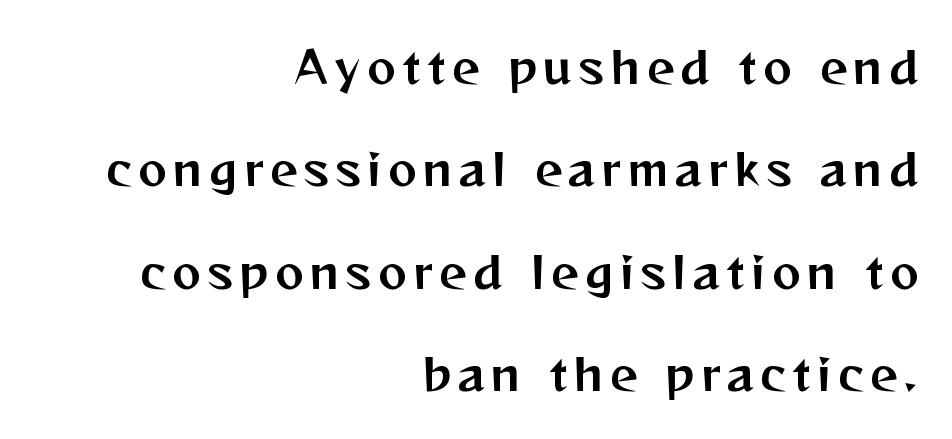
{"serif": "no", "italic": "no", "width": "normal", "stroke_contrast": "medium", "x_height": "medium", "monospaced": "no", "underline": "no", "align": "right", "line_spacing": "loose", "line_spacing_ratio": 2.38, "glyph_px": 43}
